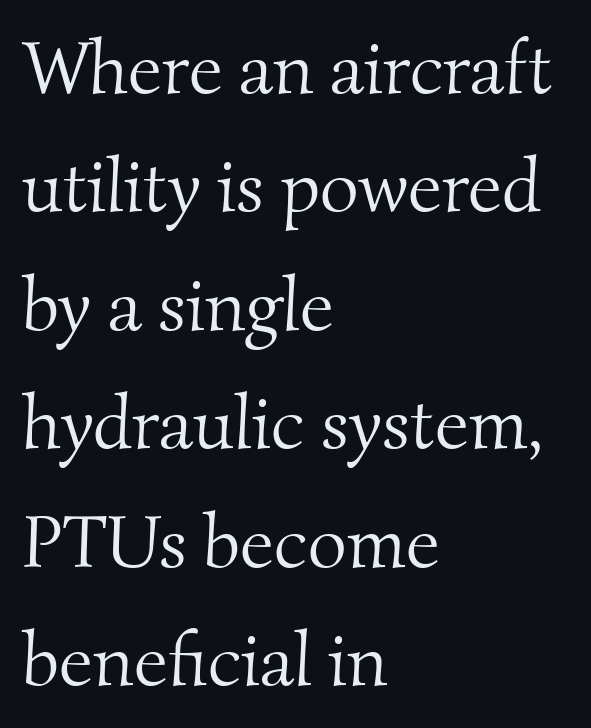
Q: Is the text bold? A: No.
Q: Is the typeface a serif or a sans-serif typeface? A: Serif.
Q: Is the text underlined? A: No.
Q: How is the paragraph aligned? A: Left-aligned.
Q: Is the spacing between letters normal or unusually wide? A: Normal.
Q: Is the spacing between lines tight, normal or loose? A: Normal.
Q: Width (condensed, normal, or wide)? A: Normal.
Q: Stroke contrast? A: Medium.
Q: x-height? A: Small.
Q: Monospaced? A: No.
